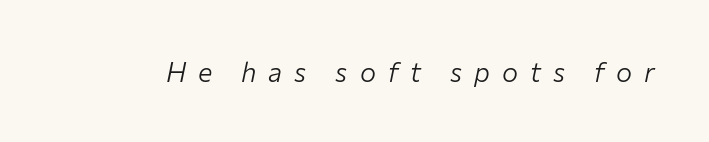
{"italic": "yes", "lean": "right", "slant_degrees": 12, "bold": "no", "underline": "no", "letter_spacing": "wide", "letter_spacing_em": 0.44, "glyph_px": 27}
